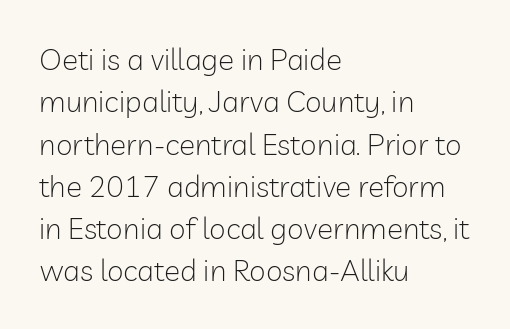
{"serif": "no", "italic": "no", "bold": "no", "weight": "light", "width": "normal", "stroke_contrast": "low", "x_height": "medium", "monospaced": "no", "underline": "no", "align": "left", "line_spacing": "normal", "line_spacing_ratio": 1.41, "letter_spacing": "normal", "letter_spacing_em": 0.0, "glyph_px": 30}
